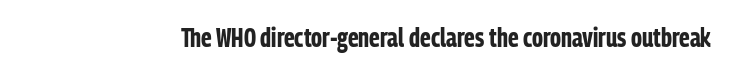
Only glyphs here, with clear space below each row. Rendered with straight, roman letterforms. The glyphs have the mass of a bold cut. Observe the ordinary spacing: letters are neighbours, not strangers.
